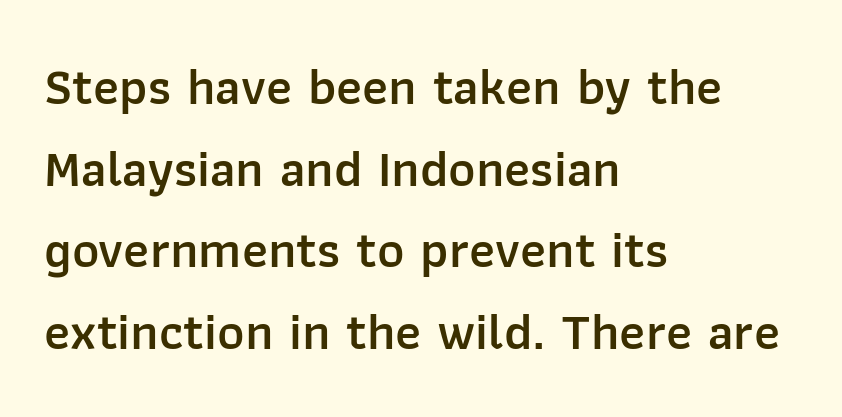
Q: Is the text bold? A: Semi-bold.
Q: Is the text italic (slanted)? A: No, it is upright.
Q: Is the typeface a serif or a sans-serif typeface? A: Sans-serif.
Q: Is the text underlined? A: No.
Q: How is the paragraph aligned? A: Left-aligned.
Q: Is the spacing between letters normal or unusually wide? A: Normal.
Q: Is the spacing between lines tight, normal or loose? A: Normal.
Q: Width (condensed, normal, or wide)? A: Normal.
Q: Stroke contrast? A: Low.
Q: x-height? A: Medium.
Q: Monospaced? A: No.
